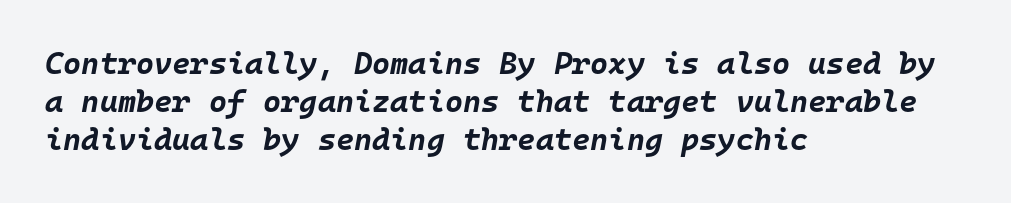
The image shows 31 px bold type, italic (leaning right), monospaced; set left-aligned, line spacing 1.22x, normal letter spacing, not underlined; low stroke contrast and a large x-height.
